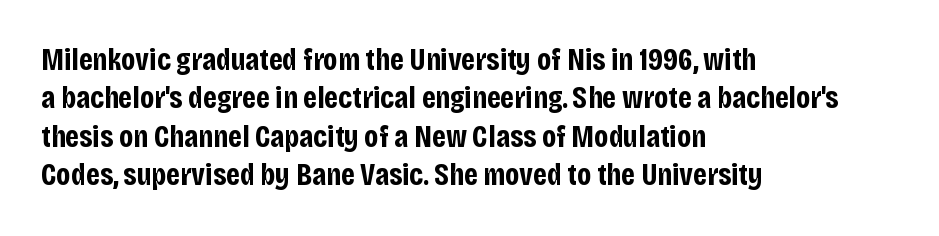
The image shows 31 px bold, condensed sans-serif type, upright; set left-aligned, line spacing 1.24x, normal letter spacing, not underlined; low stroke contrast and a large x-height.
